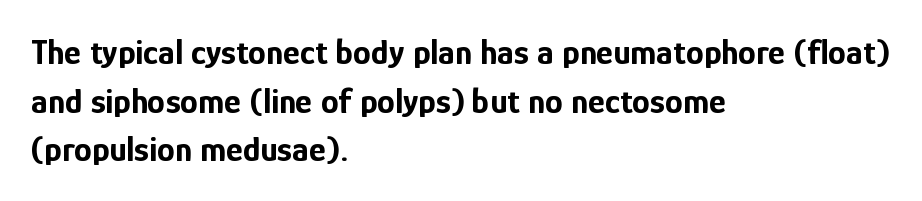
Unlike italic type, these characters show no tilt at all. Stroke terminals: plain, sans-serif. How are the letters spaced? Ordinarily, with no added tracking. Anything drawn beneath the words? Only blank space.
